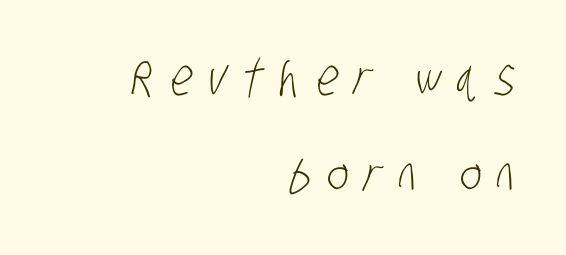
{"serif": "no", "bold": "no", "weight": "light", "width": "condensed", "stroke_contrast": "low", "x_height": "large", "monospaced": "no", "underline": "no", "align": "right", "line_spacing": "loose", "line_spacing_ratio": 1.9, "letter_spacing": "wide", "letter_spacing_em": 0.31, "glyph_px": 51}
